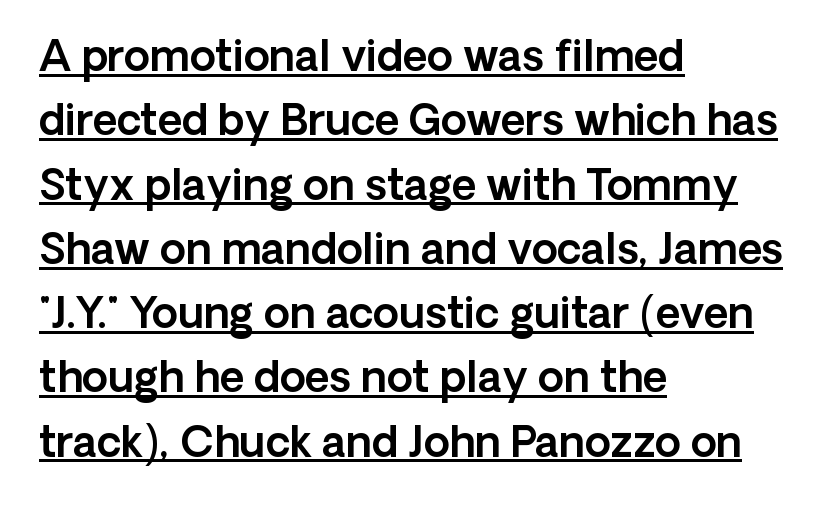
The image shows 42 px sans-serif type, upright; set left-aligned, normal line spacing (1.53x), normal letter spacing, underlined; a medium x-height.
